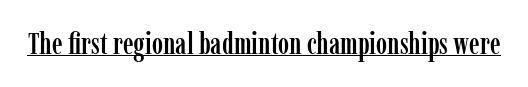
The image shows 30 px condensed serif type, upright; set normal letter spacing, underlined; low stroke contrast and a medium x-height.
